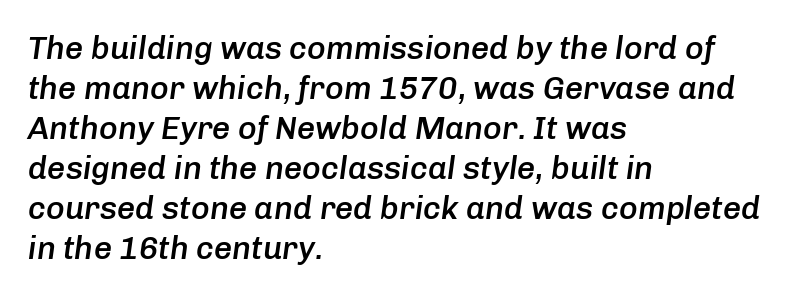
{"italic": "yes", "lean": "right", "slant_degrees": 8, "bold": "semi", "weight": "semibold", "width": "normal", "stroke_contrast": "low", "x_height": "medium", "monospaced": "no", "underline": "no", "align": "left", "line_spacing": "normal", "line_spacing_ratio": 1.25, "letter_spacing": "normal", "letter_spacing_em": 0.0, "glyph_px": 32}
